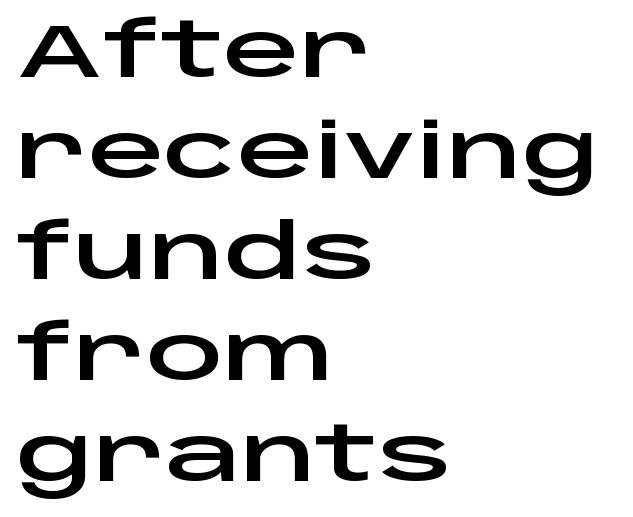
Q: Is the text italic (slanted)? A: No, it is upright.
Q: Is the typeface a serif or a sans-serif typeface? A: Sans-serif.
Q: Is the text underlined? A: No.
Q: How is the paragraph aligned? A: Left-aligned.
Q: Is the spacing between letters normal or unusually wide? A: Normal.
Q: Is the spacing between lines tight, normal or loose? A: Normal.
Q: Width (condensed, normal, or wide)? A: Wide.
Q: Stroke contrast? A: Low.
Q: x-height? A: Large.
Q: Monospaced? A: No.
